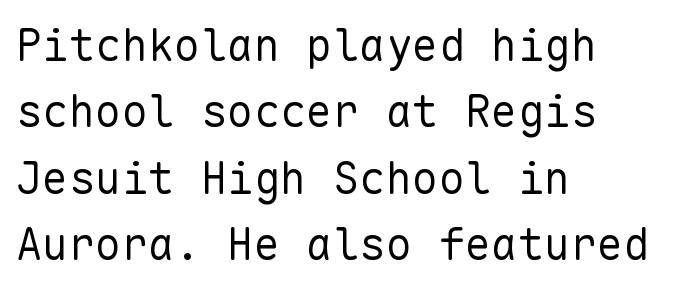
Q: Is the text bold? A: No.
Q: Is the text italic (slanted)? A: No, it is upright.
Q: Is the typeface a serif or a sans-serif typeface? A: Sans-serif.
Q: Is the text underlined? A: No.
Q: How is the paragraph aligned? A: Left-aligned.
Q: Is the spacing between letters normal or unusually wide? A: Normal.
Q: Is the spacing between lines tight, normal or loose? A: Normal.
Q: Width (condensed, normal, or wide)? A: Normal.
Q: Stroke contrast? A: Low.
Q: x-height? A: Medium.
Q: Monospaced? A: Yes.
